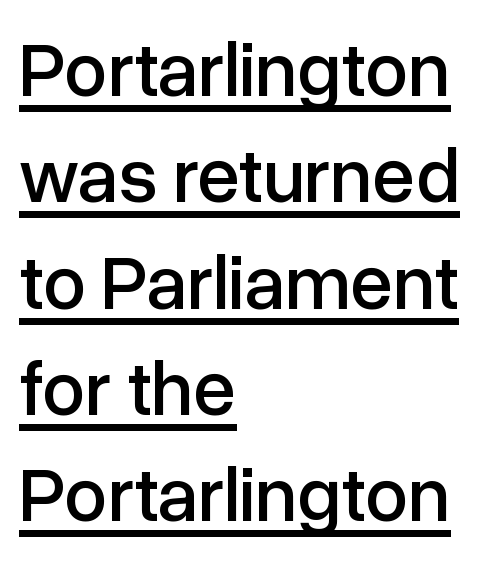
{"serif": "no", "italic": "no", "width": "normal", "stroke_contrast": "low", "x_height": "medium", "monospaced": "no", "underline": "yes", "align": "left", "line_spacing": "normal", "line_spacing_ratio": 1.38, "letter_spacing": "normal", "letter_spacing_em": 0.0, "glyph_px": 77}
